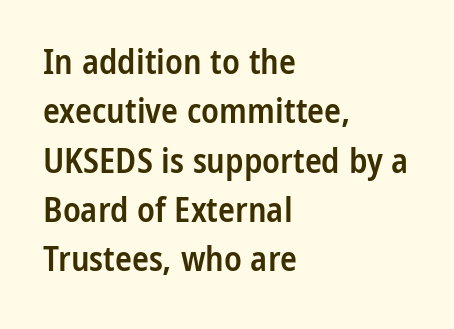
Horizontal bands of white between lines are of average thickness. Unmarked baselines from the first word to the last. Proportional: the letters do not fall into vertical columns. To sum up the face: it is a sans, with no serifs. Spacing between characters is what you'd get straight out of the box.
